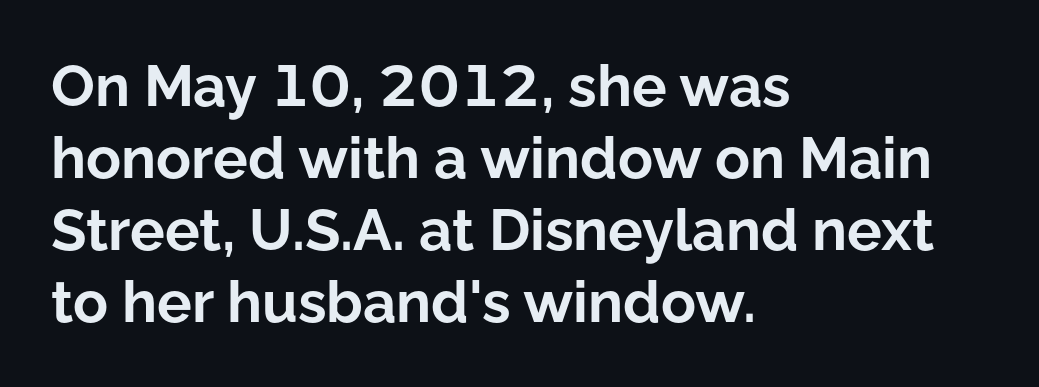
{"serif": "no", "italic": "no", "bold": "yes", "weight": "bold", "width": "normal", "stroke_contrast": "low", "x_height": "medium", "monospaced": "no", "underline": "no", "align": "left", "line_spacing_ratio": 1.24, "letter_spacing": "normal", "letter_spacing_em": 0.0, "glyph_px": 58}
